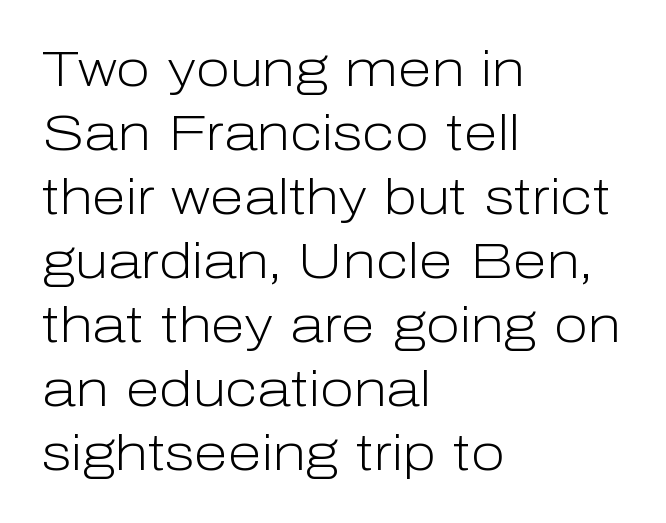
{"serif": "no", "italic": "no", "bold": "no", "weight": "light", "width": "normal", "stroke_contrast": "low", "x_height": "medium", "monospaced": "no", "underline": "no", "align": "left", "line_spacing": "normal", "line_spacing_ratio": 1.28, "letter_spacing": "normal", "letter_spacing_em": 0.0, "glyph_px": 50}
